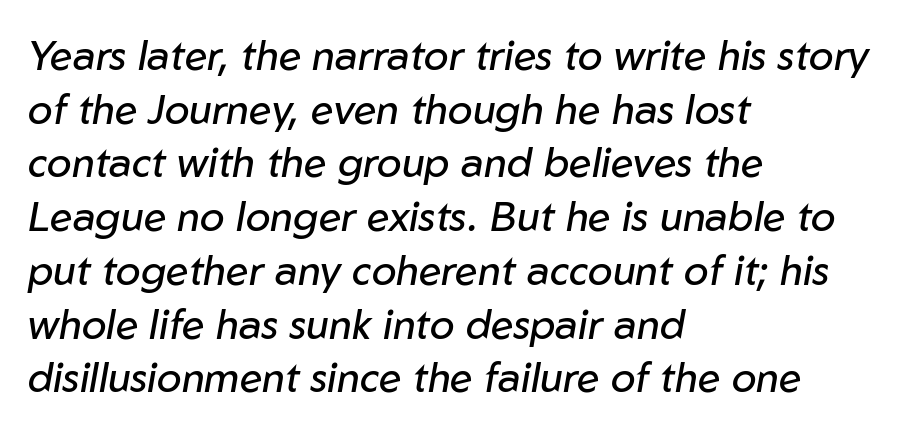
The image shows 41 px regular-weight type, italic (leaning right); set left-aligned, normal line spacing (1.31x), normal letter spacing, not underlined; low stroke contrast and a medium x-height.
